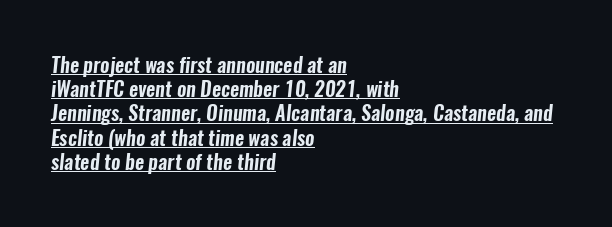
The gaps between neighbouring characters are ordinary and unremarkable. The words here are underlined. Notice how the passage keeps a crisp vertical edge on the left only.
